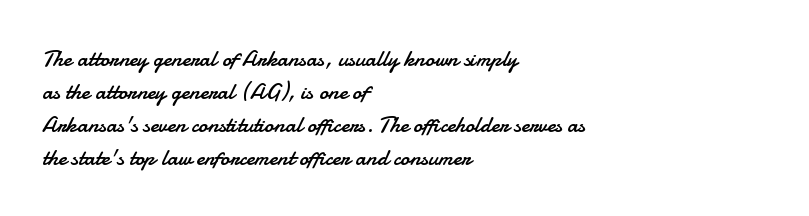
{"bold": "no", "underline": "no", "align": "left", "line_spacing": "normal", "line_spacing_ratio": 1.43, "letter_spacing": "normal", "letter_spacing_em": 0.0, "glyph_px": 23}
